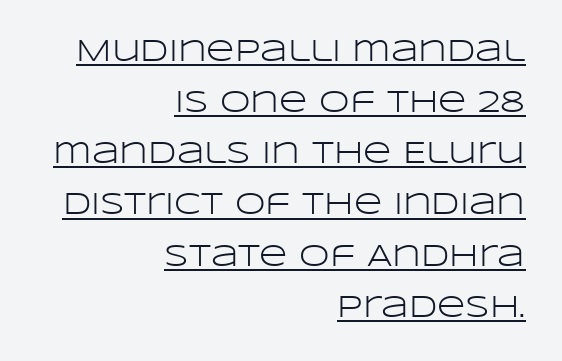
Q: Is the text bold? A: No.
Q: Is the text italic (slanted)? A: No, it is upright.
Q: Is the typeface a serif or a sans-serif typeface? A: Sans-serif.
Q: Is the text underlined? A: Yes.
Q: How is the paragraph aligned? A: Right-aligned.
Q: Is the spacing between letters normal or unusually wide? A: Normal.
Q: Is the spacing between lines tight, normal or loose? A: Normal.
Q: Width (condensed, normal, or wide)? A: Wide.
Q: Stroke contrast? A: Low.
Q: x-height? A: Large.
Q: Monospaced? A: No.
